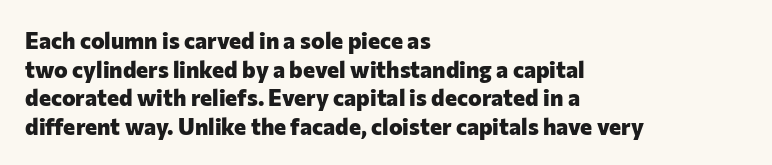
Every character sits straight up, as roman type does. Stroke thickness is high; the sample reads as a true bold. Inter-character spacing is left at the font's built-in metrics. Casual observation: everything's shoved over to the left. The specimen omits any rule beneath the text block's lines.
